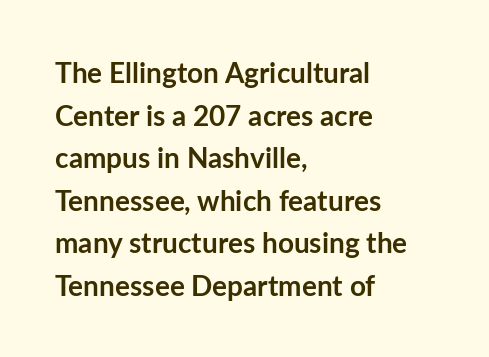
Q: Is the text bold? A: Yes.
Q: Is the text italic (slanted)? A: No, it is upright.
Q: Is the typeface a serif or a sans-serif typeface? A: Sans-serif.
Q: Is the text underlined? A: No.
Q: How is the paragraph aligned? A: Left-aligned.
Q: Is the spacing between letters normal or unusually wide? A: Normal.
Q: Is the spacing between lines tight, normal or loose? A: Normal.
Q: Width (condensed, normal, or wide)? A: Normal.
Q: Stroke contrast? A: Low.
Q: x-height? A: Medium.
Q: Monospaced? A: No.
